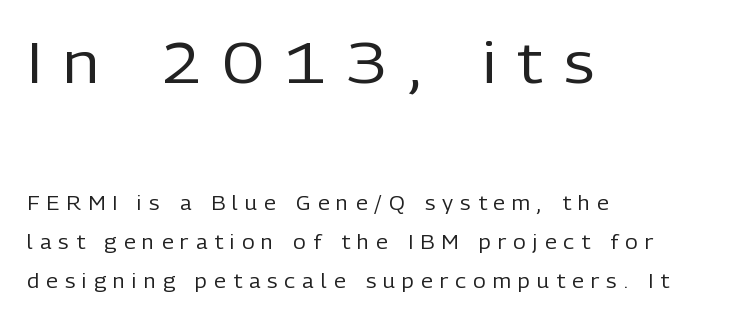
Q: Is the text bold? A: No.
Q: Is the text italic (slanted)? A: No, it is upright.
Q: Is the typeface a serif or a sans-serif typeface? A: Sans-serif.
Q: Is the text underlined? A: No.
Q: How is the paragraph aligned? A: Left-aligned.
Q: Is the spacing between letters normal or unusually wide? A: Unusually wide.
Q: Is the spacing between lines tight, normal or loose? A: Loose.
Q: Which block of text is set in a larger size, the first (top) or the second (bottom)? A: The first (top) one.
Q: Width (condensed, normal, or wide)? A: Normal.
Q: Stroke contrast? A: Low.
Q: x-height? A: Medium.
Q: Monospaced? A: No.
